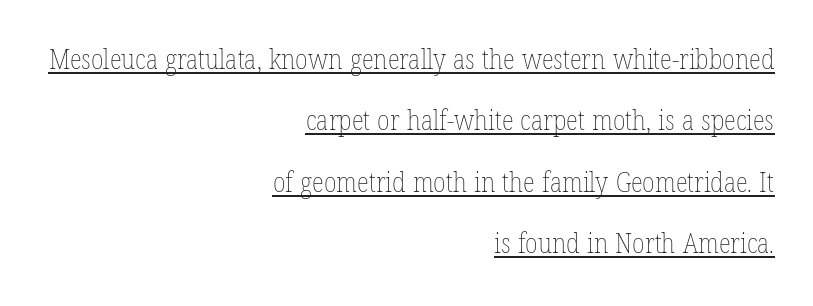
The image shows 28 px thin, condensed type, upright; set right-aligned, loose line spacing (2.19x), normal letter spacing, underlined; low stroke contrast and a medium x-height.
